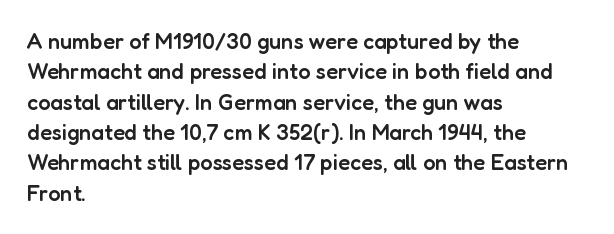
{"italic": "no", "bold": "semi", "underline": "no", "align": "left", "line_spacing": "normal", "line_spacing_ratio": 1.38, "letter_spacing": "normal", "letter_spacing_em": 0.0, "glyph_px": 22}
